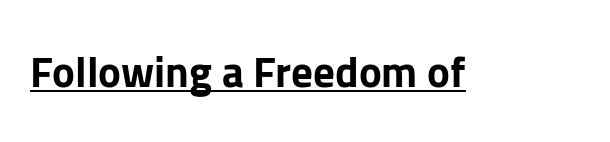
{"serif": "no", "italic": "no", "bold": "yes", "weight": "bold", "width": "normal", "stroke_contrast": "low", "x_height": "medium", "monospaced": "no", "underline": "yes", "letter_spacing": "normal", "letter_spacing_em": 0.0, "glyph_px": 43}
